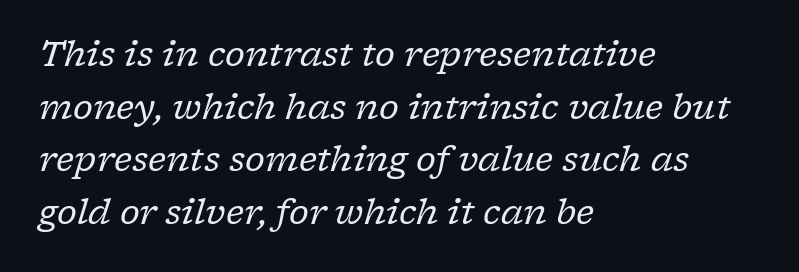
Q: Is the text bold? A: No.
Q: Is the text italic (slanted)? A: Yes, it leans right by about 17 degrees.
Q: Is the typeface a serif or a sans-serif typeface? A: Serif.
Q: Is the text underlined? A: No.
Q: How is the paragraph aligned? A: Left-aligned.
Q: Is the spacing between letters normal or unusually wide? A: Normal.
Q: Is the spacing between lines tight, normal or loose? A: Normal.
Q: Width (condensed, normal, or wide)? A: Normal.
Q: Stroke contrast? A: Low.
Q: x-height? A: Medium.
Q: Monospaced? A: No.
